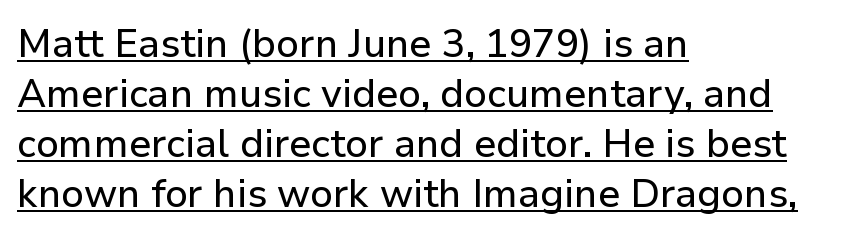
{"serif": "no", "italic": "no", "width": "normal", "stroke_contrast": "low", "x_height": "medium", "monospaced": "no", "underline": "yes", "align": "left", "line_spacing": "normal", "line_spacing_ratio": 1.28, "letter_spacing": "normal", "letter_spacing_em": 0.0, "glyph_px": 39}
